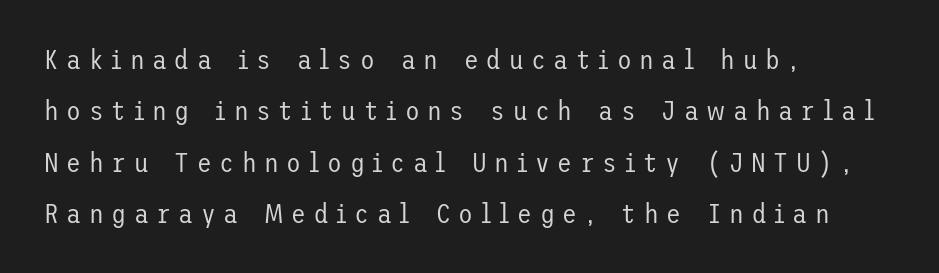
Loosely led — the rows are spread out. Typeset ragged right — the left edge is the straight one. Vertical stems look standard width or narrower in stroke. The rendering inserts visible extra space after every character.
